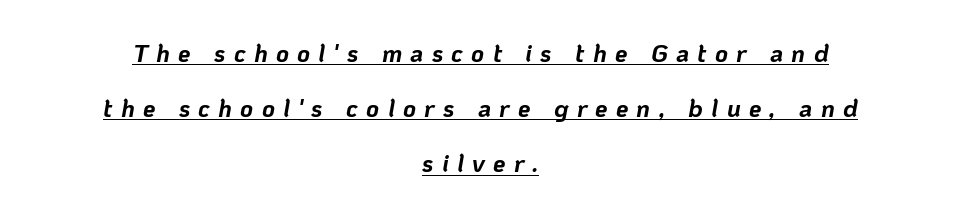
{"italic": "yes", "lean": "right", "slant_degrees": 10, "bold": "yes", "underline": "yes", "align": "center", "line_spacing": "loose", "line_spacing_ratio": 2.21, "letter_spacing": "wide", "letter_spacing_em": 0.33, "glyph_px": 25}
